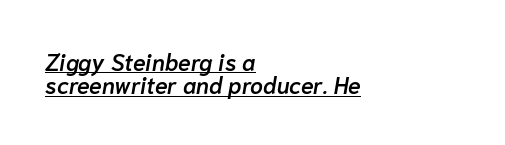
The typography opts for an oblique posture over an upright one. Glyph-to-glyph distance matches everyday printed text. A typesetter would call this leading minimal, almost set solid. Underlining? Definitely there. On the weight axis this lands at semibold, roughly 600. Compared with a centered layout, this one pins lines to the left instead.
